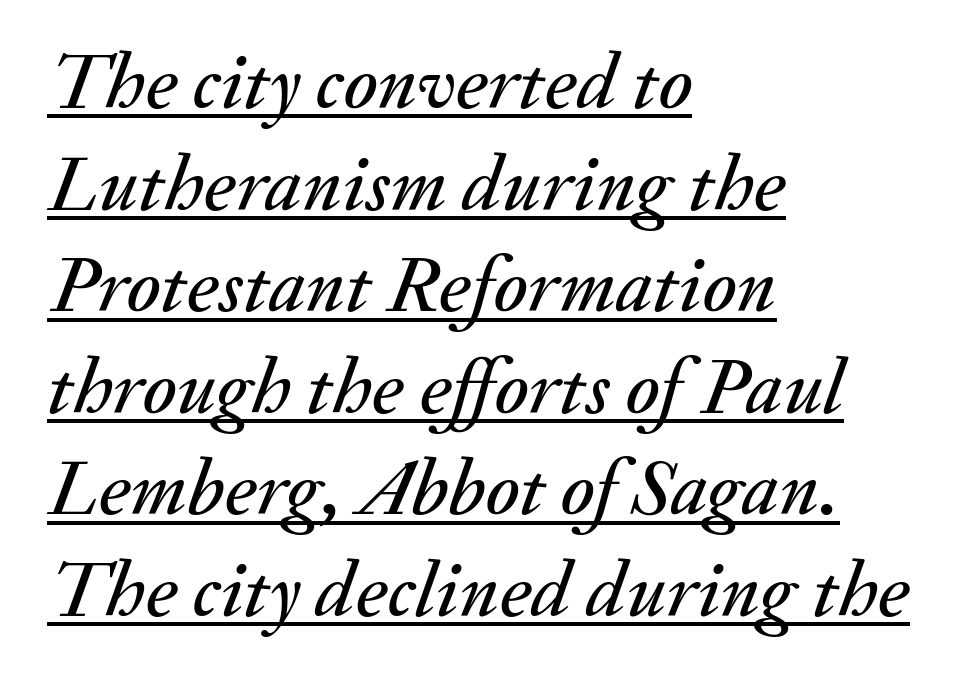
{"italic": "yes", "lean": "right", "slant_degrees": 20, "width": "normal", "stroke_contrast": "medium", "x_height": "small", "monospaced": "no", "underline": "yes", "align": "left", "line_spacing": "normal", "line_spacing_ratio": 1.27, "letter_spacing": "normal", "letter_spacing_em": 0.0, "glyph_px": 80}
